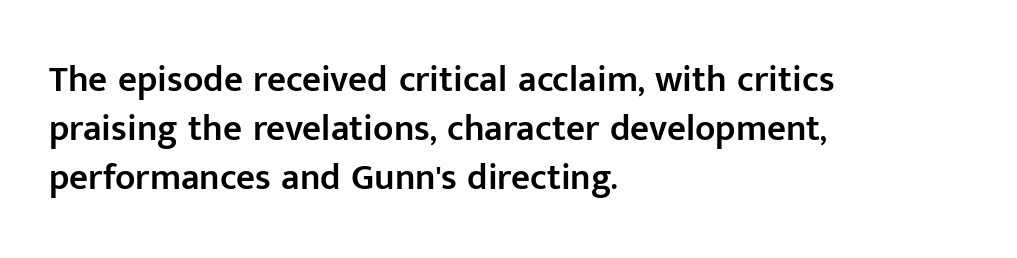
{"serif": "no", "italic": "no", "bold": "semi", "weight": "semibold", "width": "normal", "stroke_contrast": "low", "x_height": "medium", "monospaced": "no", "underline": "no", "align": "left", "line_spacing": "normal", "line_spacing_ratio": 1.32, "letter_spacing": "normal", "letter_spacing_em": 0.0, "glyph_px": 37}
